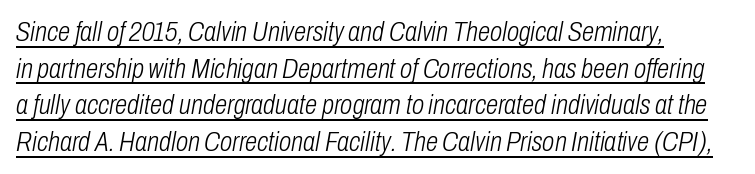
Q: Is the text bold? A: No.
Q: Is the text italic (slanted)? A: Yes, it leans right by about 10 degrees.
Q: Is the text underlined? A: Yes.
Q: How is the paragraph aligned? A: Left-aligned.
Q: Is the spacing between letters normal or unusually wide? A: Normal.
Q: Is the spacing between lines tight, normal or loose? A: Normal.
Q: Width (condensed, normal, or wide)? A: Condensed.
Q: Stroke contrast? A: Low.
Q: x-height? A: Medium.
Q: Monospaced? A: No.
